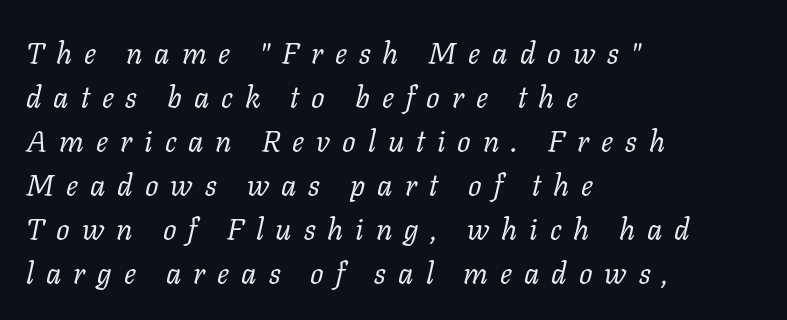
{"serif": "yes", "italic": "yes", "lean": "right", "slant_degrees": 11, "bold": "no", "weight": "regular", "width": "normal", "stroke_contrast": "low", "x_height": "medium", "monospaced": "no", "underline": "no", "align": "left", "line_spacing": "normal", "line_spacing_ratio": 1.47, "letter_spacing": "wide", "letter_spacing_em": 0.4, "glyph_px": 30}
